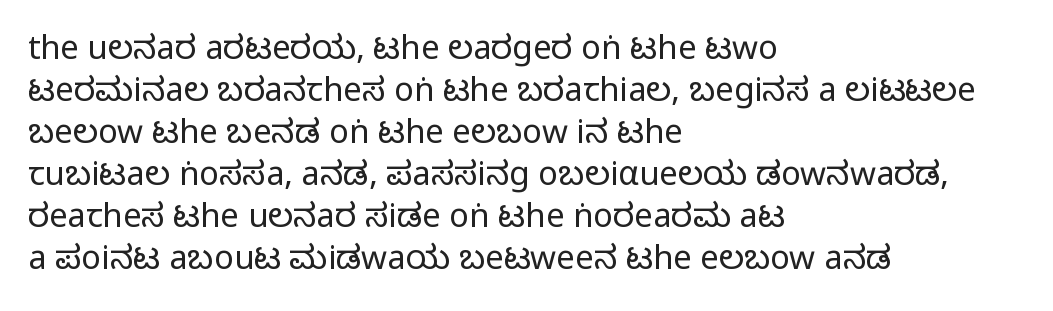
Stroke thickness stays within the range of a standard reading face or lighter. Bare-footed words on every line. Leading: standard. Tracking here is standard; glyphs follow each other at the usual distance.
